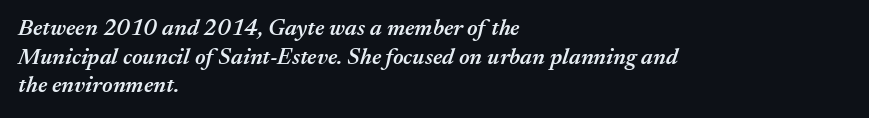
{"italic": "yes", "lean": "right", "slant_degrees": 17, "bold": "semi", "underline": "no", "align": "left", "line_spacing": "normal", "line_spacing_ratio": 1.25, "letter_spacing": "normal", "letter_spacing_em": 0.0, "glyph_px": 23}
